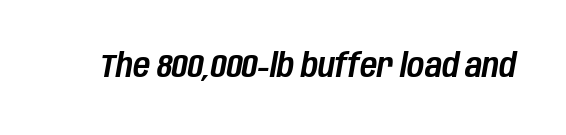
Q: Is the text italic (slanted)? A: Yes, it leans right by about 10 degrees.
Q: Is the text underlined? A: No.
Q: Is the spacing between letters normal or unusually wide? A: Normal.
Q: Width (condensed, normal, or wide)? A: Condensed.
Q: Stroke contrast? A: Low.
Q: x-height? A: Large.
Q: Monospaced? A: No.
